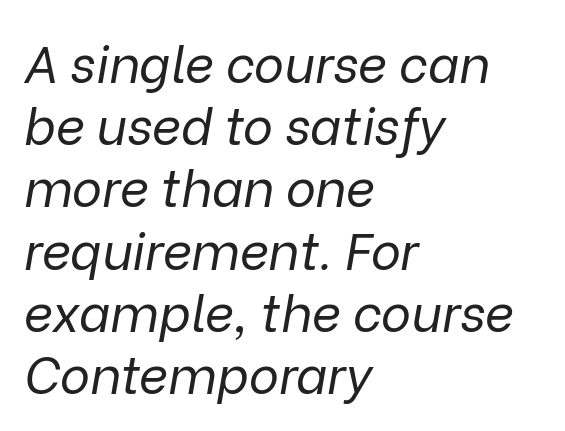
Tracking here is standard; glyphs follow each other at the usual distance. There's an unmistakable incline to the writing here. Bare-footed words on every line. The letterforms sit at book weight or below. Think of a printed novel: that variable character pitch is what you see here. The text block is weighted toward the left margin, trailing off unevenly rightward.
